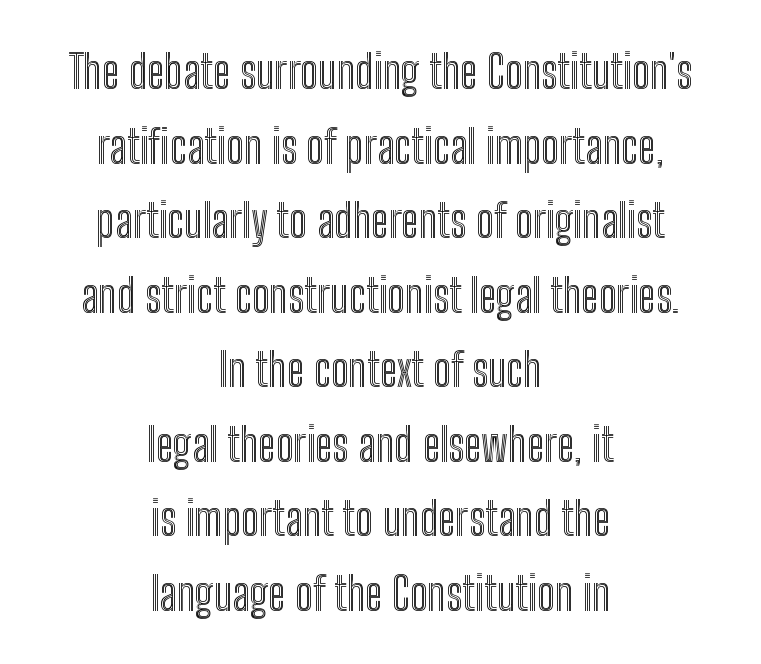
The image shows 46 px condensed type, upright; set centered, normal line spacing (1.62x), normal letter spacing, not underlined; a medium x-height.
